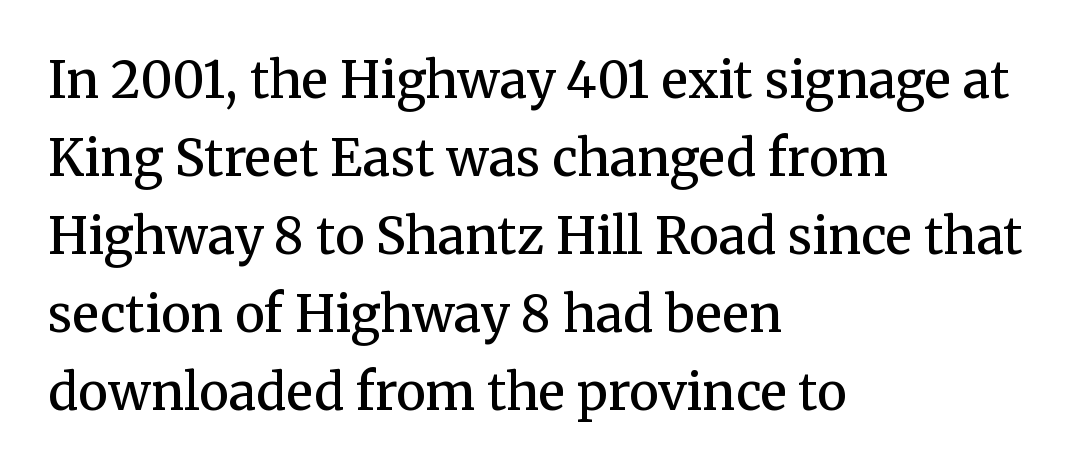
The image shows 50 px semibold serif type, upright; set left-aligned, normal line spacing (1.56x), normal letter spacing, not underlined; medium stroke contrast and a medium x-height.
